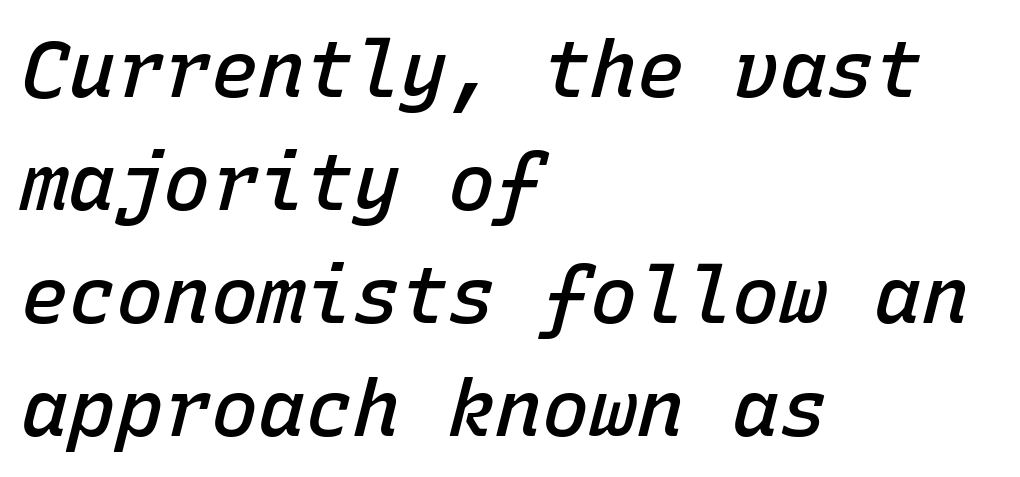
The image shows 79 px semibold type, italic (leaning right), monospaced; set left-aligned, normal line spacing (1.43x), normal letter spacing, not underlined; low stroke contrast and a medium x-height.
